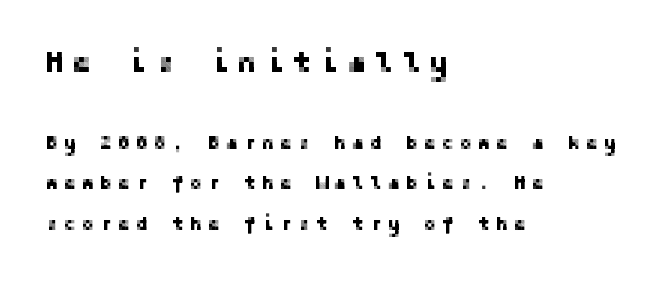
{"serif": "no", "italic": "no", "width": "normal", "stroke_contrast": "low", "x_height": "medium", "underline": "no", "align": "left", "line_spacing": "loose", "line_spacing_ratio": 2.15, "letter_spacing": "wide", "letter_spacing_em": 0.28, "larger_block": "first", "size_ratio": 1.53, "glyph_px": 29}
